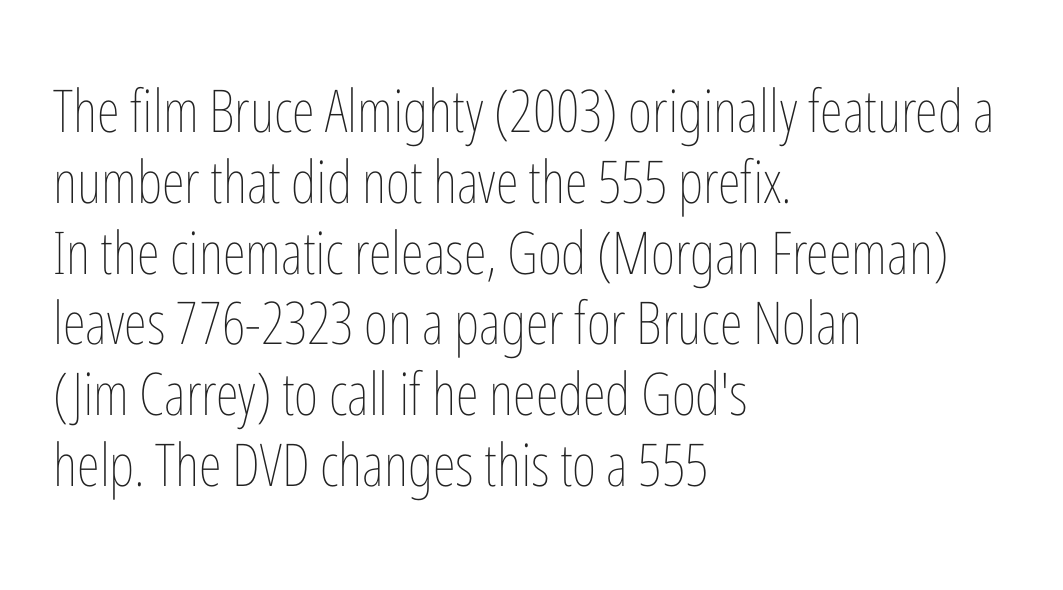
The image shows 59 px thin, condensed type, upright; set left-aligned, line spacing 1.2x, normal letter spacing, not underlined; low stroke contrast and a medium x-height.
